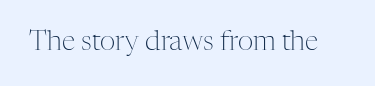
Has an underline been added? It has not. The type is set solid horizontally, with unmodified tracking. The characters are drawn with everyday or finer stroke widths. Every character sits straight up, as roman type does.
